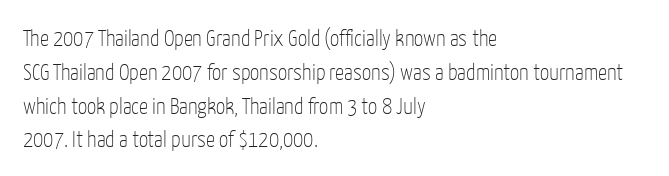
{"italic": "no", "bold": "no", "underline": "no", "align": "left", "line_spacing": "normal", "line_spacing_ratio": 1.47, "letter_spacing": "normal", "letter_spacing_em": 0.0, "glyph_px": 23}
